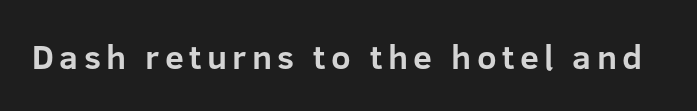
{"serif": "no", "italic": "no", "bold": "yes", "weight": "bold", "width": "normal", "stroke_contrast": "low", "x_height": "medium", "monospaced": "no", "underline": "no", "glyph_px": 34}
